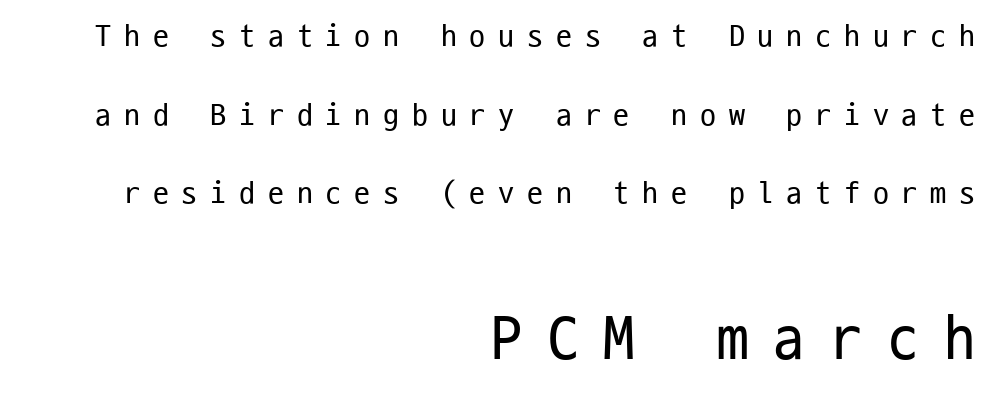
The image shows 63 px regular-weight, condensed sans-serif type, upright, monospaced; set right-aligned, loose line spacing (2.46x), unusually wide letter spacing (+0.4 em), not underlined; the second (bottom) block is 1.97x larger; low stroke contrast and a medium x-height.
